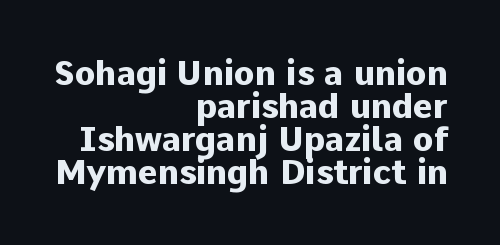
Heft: maximum for text — a bold. Baseline-to-baseline distance is barely more than the letter height. A clean baseline with only descenders dipping below it. Every character sits straight up, as roman type does. The passage shown has conventional tracking throughout. Note the varied advance widths — an 'i' is clearly narrower than an 'm'.
